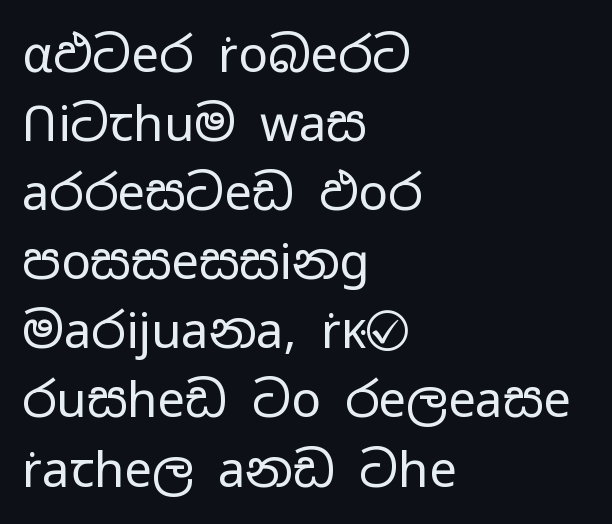
Q: Is the text bold? A: No.
Q: Is the text italic (slanted)? A: No, it is upright.
Q: Is the typeface a serif or a sans-serif typeface? A: Sans-serif.
Q: Is the text underlined? A: No.
Q: How is the paragraph aligned? A: Left-aligned.
Q: Is the spacing between letters normal or unusually wide? A: Normal.
Q: Is the spacing between lines tight, normal or loose? A: Normal.
Q: Width (condensed, normal, or wide)? A: Wide.
Q: Stroke contrast? A: Low.
Q: x-height? A: Medium.
Q: Monospaced? A: No.
